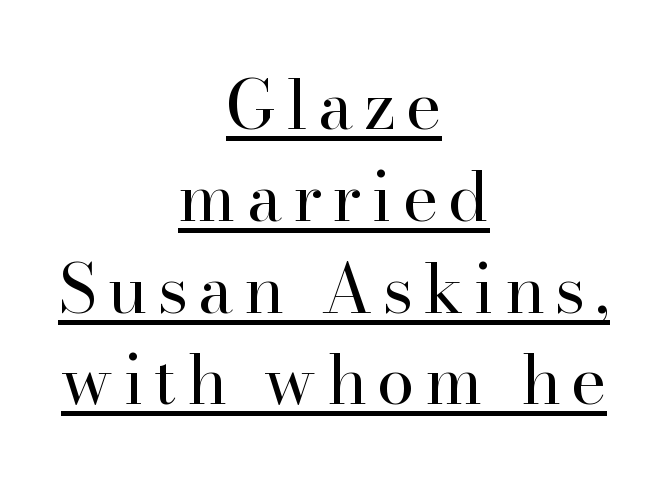
Q: Is the text bold? A: No.
Q: Is the text italic (slanted)? A: No, it is upright.
Q: Is the typeface a serif or a sans-serif typeface? A: Serif.
Q: Is the text underlined? A: Yes.
Q: How is the paragraph aligned? A: Centered.
Q: Is the spacing between lines tight, normal or loose? A: Normal.
Q: Width (condensed, normal, or wide)? A: Normal.
Q: Stroke contrast? A: High.
Q: x-height? A: Small.
Q: Monospaced? A: No.
